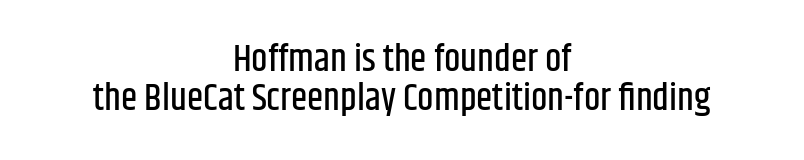
Tightly led — the rows are bunched. These lines were composed using upright roman letters. The baseline area is clear. Is the letter spacing exaggerated? No — it looks like the ordinary default.
